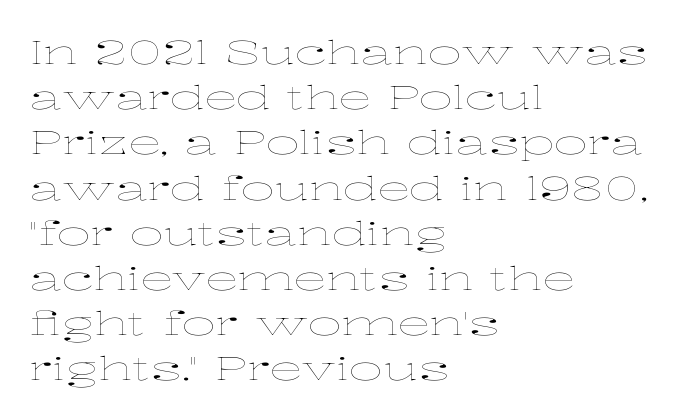
Q: Is the text bold? A: No.
Q: Is the text italic (slanted)? A: No, it is upright.
Q: Is the text underlined? A: No.
Q: How is the paragraph aligned? A: Left-aligned.
Q: Is the spacing between letters normal or unusually wide? A: Normal.
Q: Is the spacing between lines tight, normal or loose? A: Normal.
Q: Width (condensed, normal, or wide)? A: Wide.
Q: Stroke contrast? A: Low.
Q: x-height? A: Medium.
Q: Monospaced? A: No.
